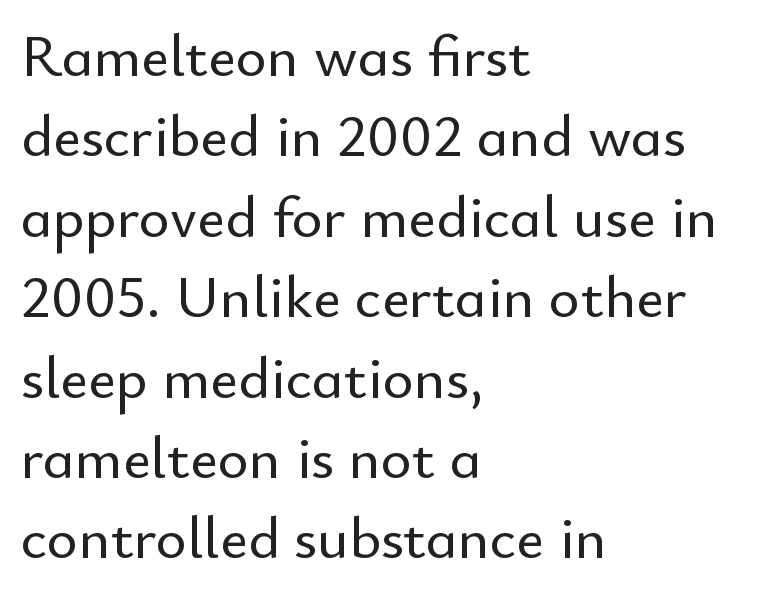
The image shows 60 px sans-serif type, upright; set left-aligned, normal line spacing (1.34x), normal letter spacing, not underlined; low stroke contrast and a small x-height.
